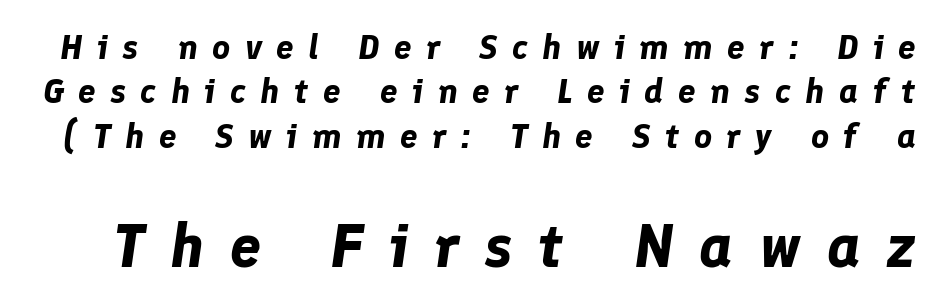
Q: Is the text bold? A: Yes.
Q: Is the text italic (slanted)? A: Yes, it leans right by about 8 degrees.
Q: Is the text underlined? A: No.
Q: Is the spacing between letters normal or unusually wide? A: Unusually wide.
Q: Is the spacing between lines tight, normal or loose? A: Normal.
Q: Which block of text is set in a larger size, the first (top) or the second (bottom)? A: The second (bottom) one.
Q: Width (condensed, normal, or wide)? A: Normal.
Q: Stroke contrast? A: Low.
Q: x-height? A: Medium.
Q: Monospaced? A: No.
